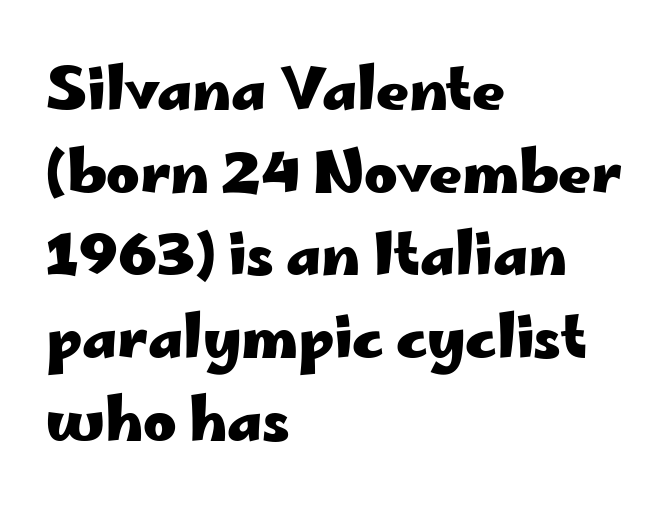
Q: Is the text bold? A: Yes.
Q: Is the text italic (slanted)? A: No, it is upright.
Q: Is the typeface a serif or a sans-serif typeface? A: Sans-serif.
Q: Is the text underlined? A: No.
Q: How is the paragraph aligned? A: Left-aligned.
Q: Is the spacing between letters normal or unusually wide? A: Normal.
Q: Is the spacing between lines tight, normal or loose? A: Normal.
Q: Width (condensed, normal, or wide)? A: Wide.
Q: Stroke contrast? A: Low.
Q: x-height? A: Small.
Q: Monospaced? A: No.
